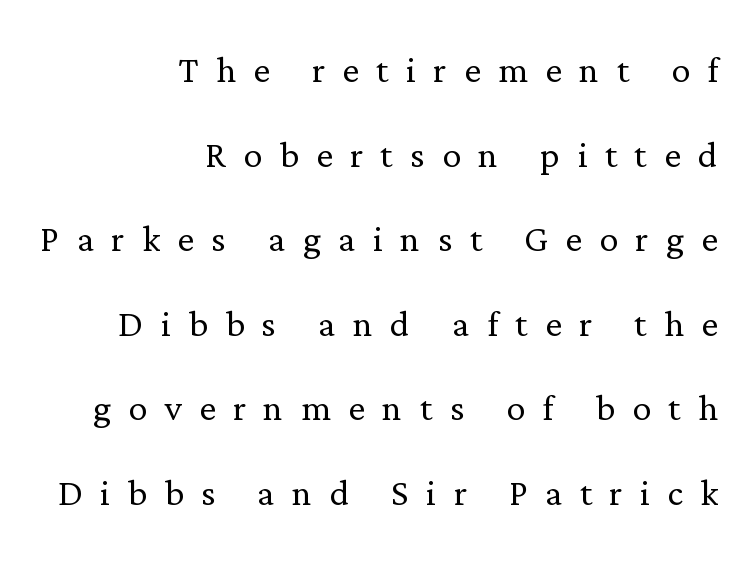
Q: Is the text bold? A: No.
Q: Is the text italic (slanted)? A: No, it is upright.
Q: Is the typeface a serif or a sans-serif typeface? A: Serif.
Q: Is the text underlined? A: No.
Q: How is the paragraph aligned? A: Right-aligned.
Q: Is the spacing between letters normal or unusually wide? A: Unusually wide.
Q: Width (condensed, normal, or wide)? A: Normal.
Q: Stroke contrast? A: Low.
Q: x-height? A: Medium.
Q: Monospaced? A: No.
